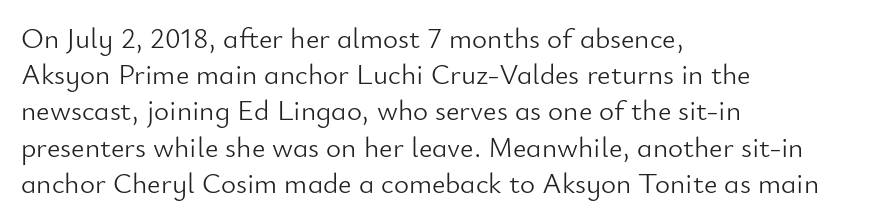
The image shows 29 px light sans-serif type, upright; set left-aligned, normal line spacing (1.25x), normal letter spacing, not underlined; low stroke contrast and a small x-height.
